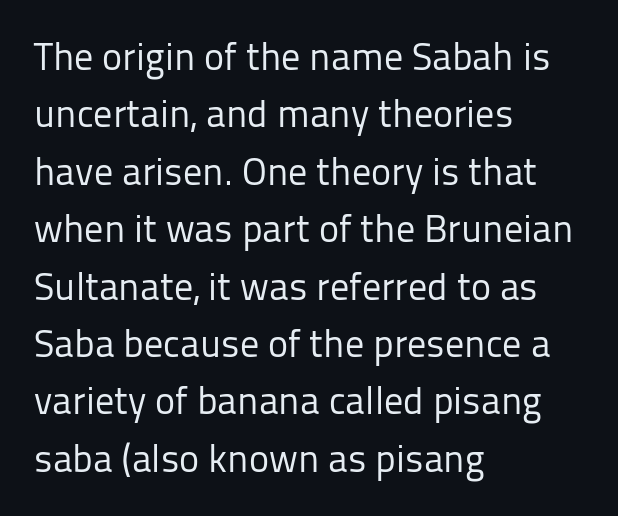
Q: Is the text bold? A: No.
Q: Is the text italic (slanted)? A: No, it is upright.
Q: Is the typeface a serif or a sans-serif typeface? A: Sans-serif.
Q: Is the text underlined? A: No.
Q: How is the paragraph aligned? A: Left-aligned.
Q: Is the spacing between letters normal or unusually wide? A: Normal.
Q: Is the spacing between lines tight, normal or loose? A: Normal.
Q: Width (condensed, normal, or wide)? A: Normal.
Q: Stroke contrast? A: Low.
Q: x-height? A: Medium.
Q: Monospaced? A: No.
